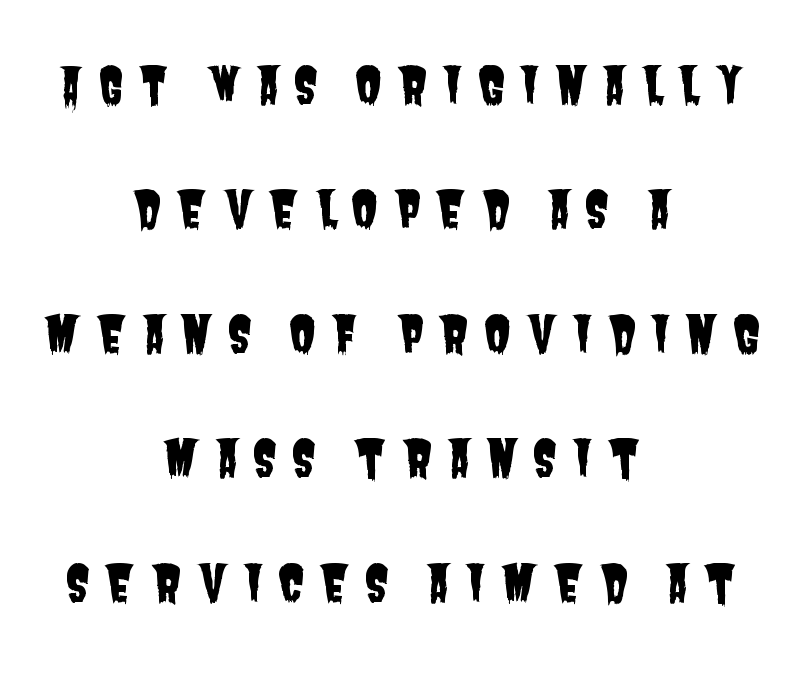
The image shows 50 px condensed sans-serif type; set centered, loose line spacing (2.49x), unusually wide letter spacing (+0.29 em), not underlined; low stroke contrast and a large x-height.
